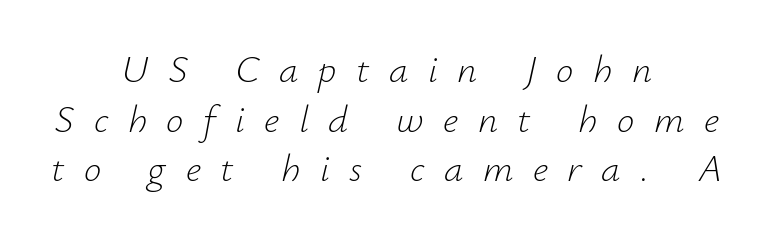
Each word looks stretched out because of the extra space between its letters. Leading: standard. This rendering uses center alignment, leaving both contours irregular but symmetric. You can tell it's italic because the verticals aren't actually vertical. The foot of each line stays bare and open. Ink coverage per letter is moderate at most.
